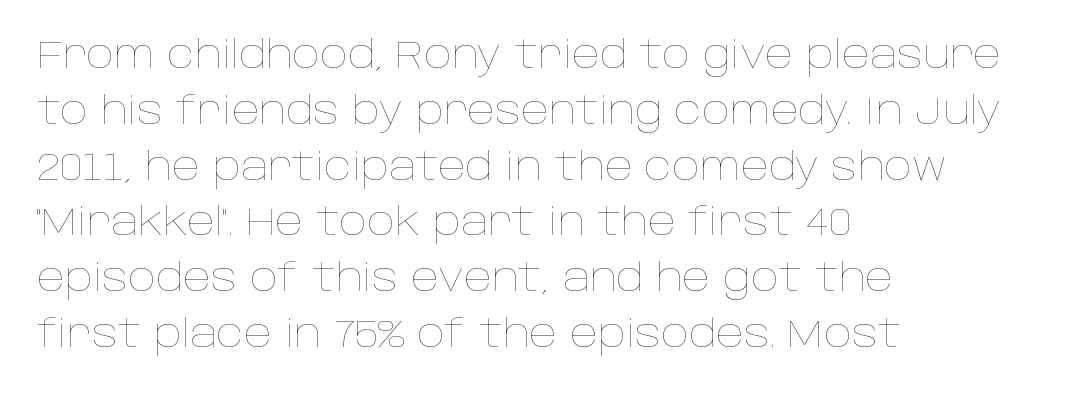
Observe the ordinary spacing: letters are neighbours, not strangers. Ascenders rise straight up at ninety degrees. Quick note: underline off. Vertical spacing — default. These glyphs show unthickened strokes, regular width or finer. Line starts are locked; line ends wander.
